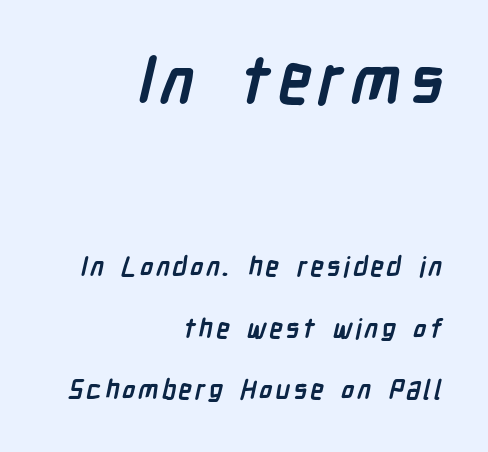
The image shows 67 px semibold, condensed sans-serif type; set right-aligned, loose line spacing (2.28x), not underlined; the first (top) block is 2.48x larger; low stroke contrast and a medium x-height.
